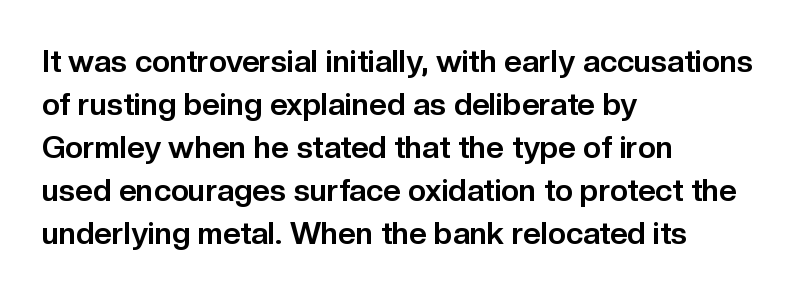
Q: Is the text bold? A: Yes.
Q: Is the text italic (slanted)? A: No, it is upright.
Q: Is the typeface a serif or a sans-serif typeface? A: Sans-serif.
Q: Is the text underlined? A: No.
Q: How is the paragraph aligned? A: Left-aligned.
Q: Is the spacing between letters normal or unusually wide? A: Normal.
Q: Is the spacing between lines tight, normal or loose? A: Normal.
Q: Width (condensed, normal, or wide)? A: Normal.
Q: Stroke contrast? A: Low.
Q: x-height? A: Medium.
Q: Monospaced? A: No.
